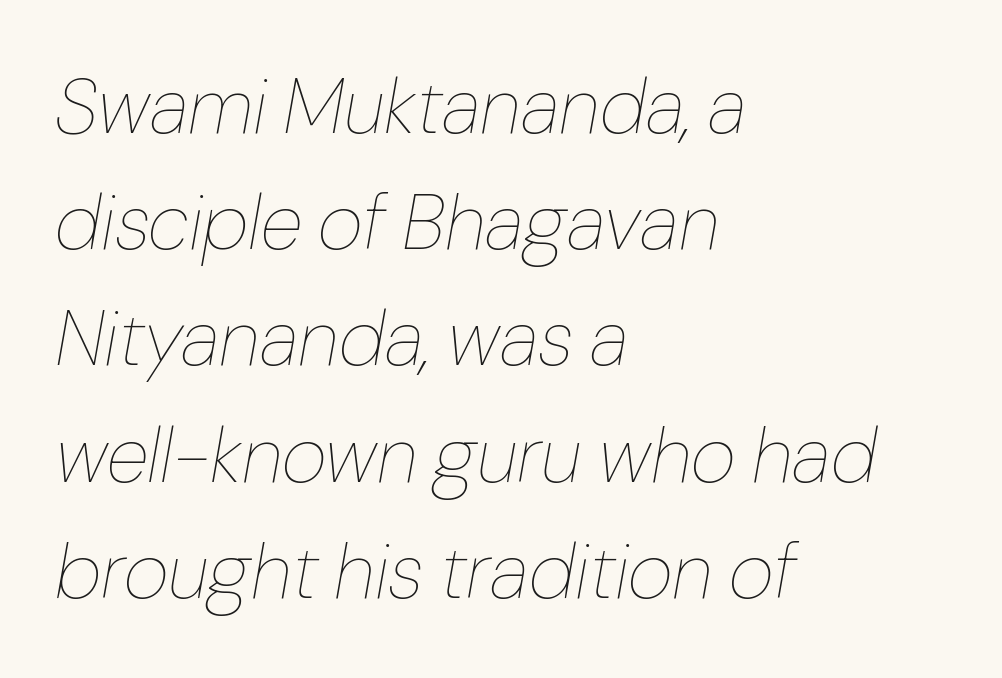
{"italic": "yes", "lean": "right", "slant_degrees": 10, "bold": "no", "weight": "thin", "width": "normal", "stroke_contrast": "low", "x_height": "medium", "monospaced": "no", "underline": "no", "align": "left", "line_spacing": "normal", "line_spacing_ratio": 1.49, "letter_spacing": "normal", "letter_spacing_em": 0.0, "glyph_px": 78}
